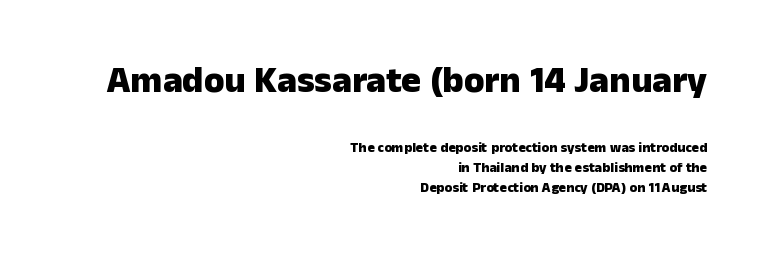
Q: Is the text bold? A: Yes.
Q: Is the text italic (slanted)? A: No, it is upright.
Q: Is the typeface a serif or a sans-serif typeface? A: Sans-serif.
Q: Is the text underlined? A: No.
Q: How is the paragraph aligned? A: Right-aligned.
Q: Is the spacing between letters normal or unusually wide? A: Normal.
Q: Is the spacing between lines tight, normal or loose? A: Normal.
Q: Which block of text is set in a larger size, the first (top) or the second (bottom)? A: The first (top) one.
Q: Width (condensed, normal, or wide)? A: Normal.
Q: Stroke contrast? A: Low.
Q: x-height? A: Medium.
Q: Monospaced? A: No.
